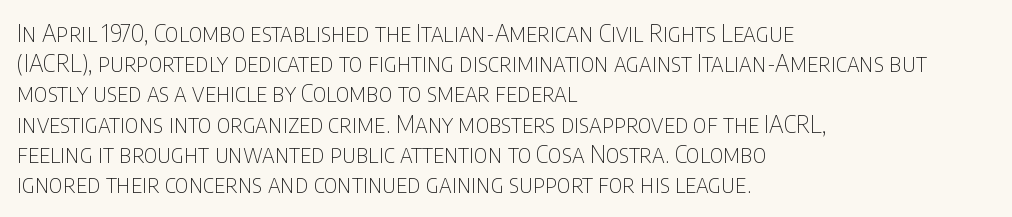
Q: Is the text bold? A: No.
Q: Is the text italic (slanted)? A: No, it is upright.
Q: Is the text underlined? A: No.
Q: How is the paragraph aligned? A: Left-aligned.
Q: Is the spacing between letters normal or unusually wide? A: Normal.
Q: Is the spacing between lines tight, normal or loose? A: Normal.
